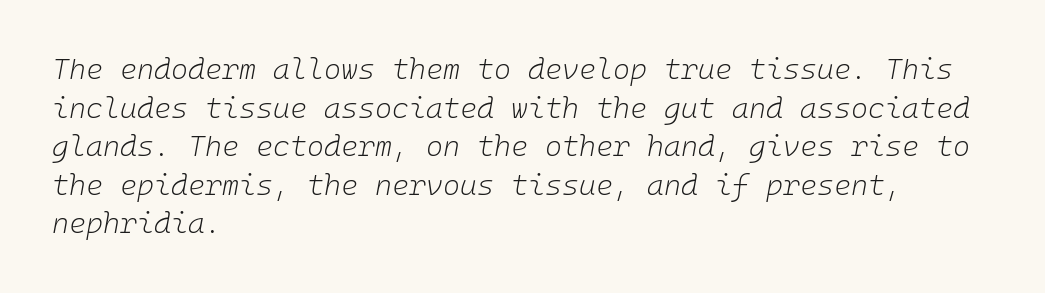
Q: Is the text bold? A: No.
Q: Is the text italic (slanted)? A: Yes, it leans right by about 10 degrees.
Q: Is the text underlined? A: No.
Q: How is the paragraph aligned? A: Left-aligned.
Q: Is the spacing between letters normal or unusually wide? A: Normal.
Q: Is the spacing between lines tight, normal or loose? A: Normal.
Q: Width (condensed, normal, or wide)? A: Normal.
Q: Stroke contrast? A: Low.
Q: x-height? A: Medium.
